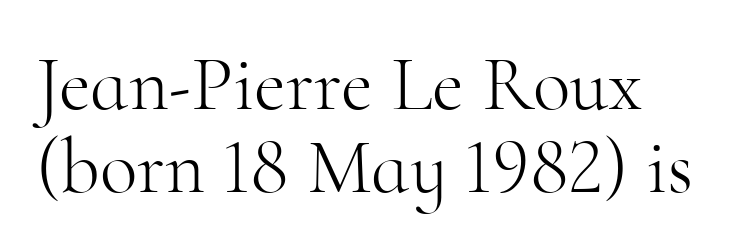
{"serif": "yes", "italic": "no", "bold": "no", "weight": "light", "width": "normal", "stroke_contrast": "high", "x_height": "small", "monospaced": "no", "underline": "no", "line_spacing": "tight", "line_spacing_ratio": 1.06, "letter_spacing": "normal", "letter_spacing_em": 0.0, "glyph_px": 78}
